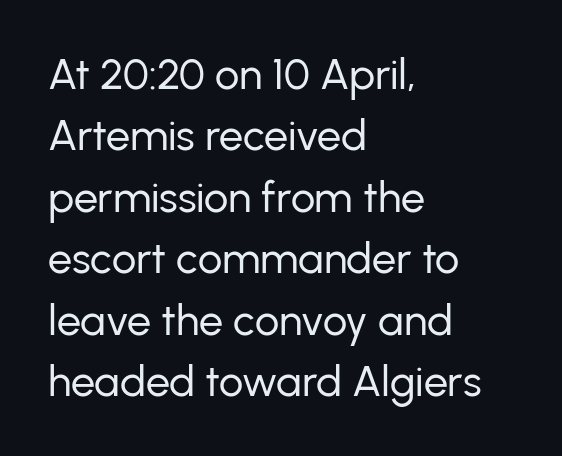
The letters advance in unequal steps, a hallmark of proportional type. When letters stand straight like this, we call the style roman or upright. The line-height multiplier appears to be the usual default. You could call the tracking neutral — neither tight nor loose. Unlike a traditional serif, this face leaves its strokes unadorned.
